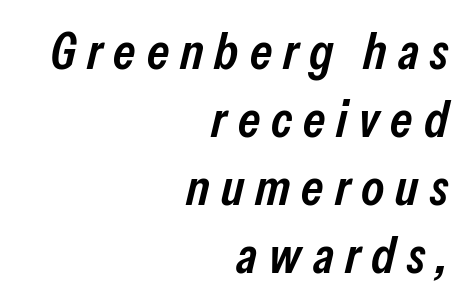
The image shows 52 px semibold, condensed type, italic (leaning right); set right-aligned, normal line spacing (1.31x), unusually wide letter spacing (+0.21 em), not underlined; low stroke contrast and a medium x-height.
